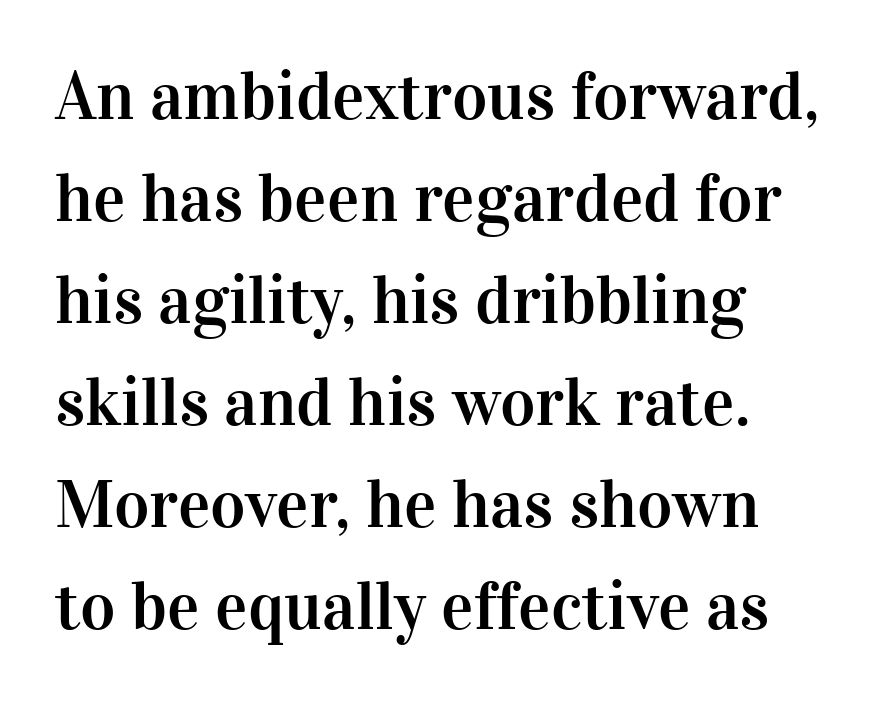
There is no visible air inserted between adjacent glyphs. This rendering features lettering with no underline. The text block is weighted toward the left margin, trailing off unevenly rightward. How would I describe the line gaps? Plain and ordinary. The face used here is proportionally spaced, like ordinary book or web type. Classification — serif.
